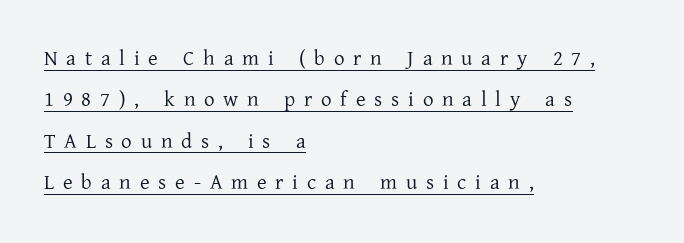
{"italic": "no", "bold": "no", "underline": "yes", "align": "left", "line_spacing": "loose", "line_spacing_ratio": 1.97, "letter_spacing": "wide", "letter_spacing_em": 0.42, "glyph_px": 21}
